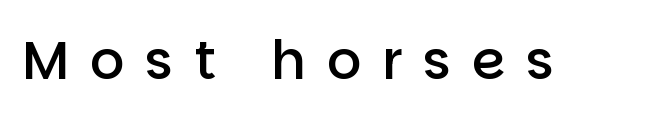
Q: Is the text bold? A: Semi-bold.
Q: Is the text italic (slanted)? A: No, it is upright.
Q: Is the typeface a serif or a sans-serif typeface? A: Sans-serif.
Q: Is the text underlined? A: No.
Q: Is the spacing between letters normal or unusually wide? A: Unusually wide.
Q: Width (condensed, normal, or wide)? A: Normal.
Q: Stroke contrast? A: Low.
Q: x-height? A: Large.
Q: Monospaced? A: No.
